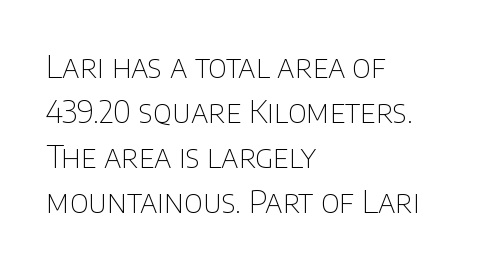
Q: Is the text bold? A: No.
Q: Is the text italic (slanted)? A: No, it is upright.
Q: Is the typeface a serif or a sans-serif typeface? A: Sans-serif.
Q: Is the text underlined? A: No.
Q: How is the paragraph aligned? A: Left-aligned.
Q: Is the spacing between letters normal or unusually wide? A: Normal.
Q: Is the spacing between lines tight, normal or loose? A: Normal.
Q: Width (condensed, normal, or wide)? A: Normal.
Q: Stroke contrast? A: Low.
Q: x-height? A: Large.
Q: Monospaced? A: No.
